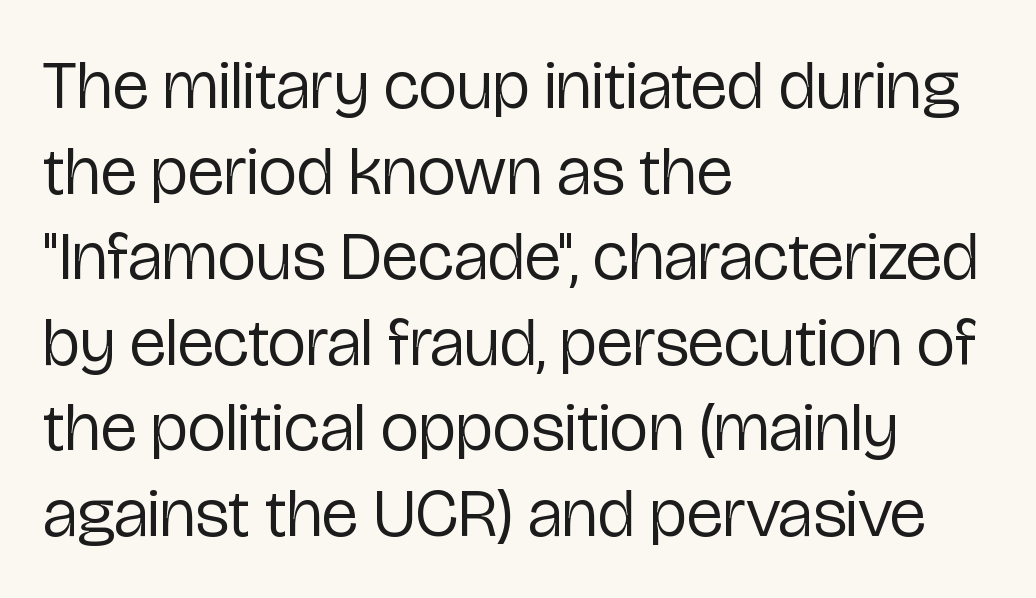
Q: Is the text bold? A: No.
Q: Is the text italic (slanted)? A: No, it is upright.
Q: Is the typeface a serif or a sans-serif typeface? A: Sans-serif.
Q: Is the text underlined? A: No.
Q: How is the paragraph aligned? A: Left-aligned.
Q: Is the spacing between letters normal or unusually wide? A: Normal.
Q: Width (condensed, normal, or wide)? A: Condensed.
Q: Stroke contrast? A: Low.
Q: x-height? A: Medium.
Q: Monospaced? A: No.
